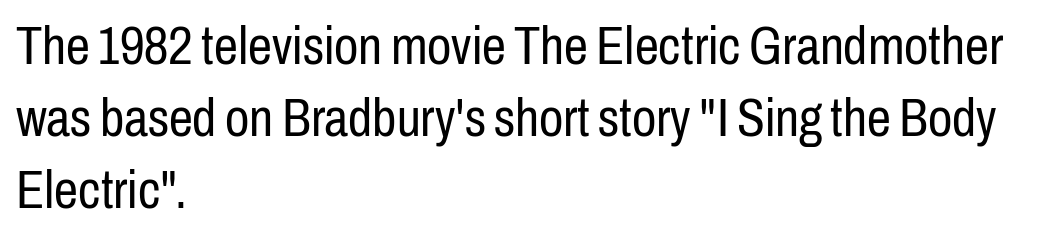
Q: Is the text bold? A: No.
Q: Is the text italic (slanted)? A: No, it is upright.
Q: Is the typeface a serif or a sans-serif typeface? A: Sans-serif.
Q: Is the text underlined? A: No.
Q: How is the paragraph aligned? A: Left-aligned.
Q: Is the spacing between letters normal or unusually wide? A: Normal.
Q: Is the spacing between lines tight, normal or loose? A: Normal.
Q: Width (condensed, normal, or wide)? A: Condensed.
Q: Stroke contrast? A: Low.
Q: x-height? A: Medium.
Q: Monospaced? A: No.
